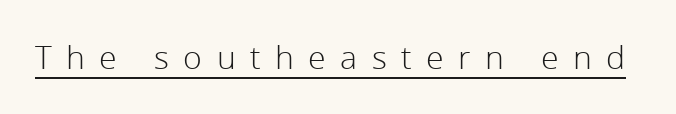
The image shows 32 px light sans-serif type, upright; set unusually wide letter spacing (+0.45 em), underlined; low stroke contrast and a medium x-height.
